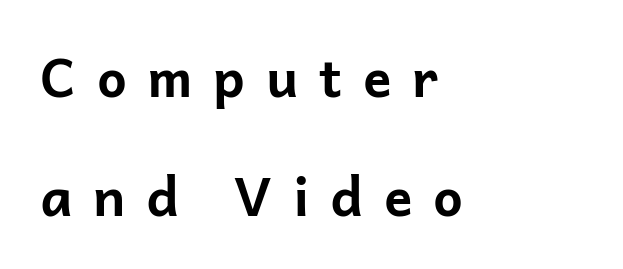
Students, this is bold: see how much ink each stroke carries. The passage shown is typed in a proportional face where columns would drift. Loosely led — the rows are spread out. A typesetter would label this face a sans.
